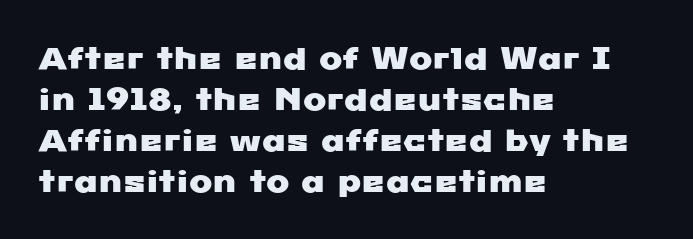
Where is the straight margin? On the left. Does extra space separate the letters? No, they use regular spacing. Varying glyph widths throughout — classic text-font behaviour. Serif or sans? Sans — the stroke terminals are bare. The foot of each line stays bare and open. Rows of type keep a routine distance in the vertical direction.
